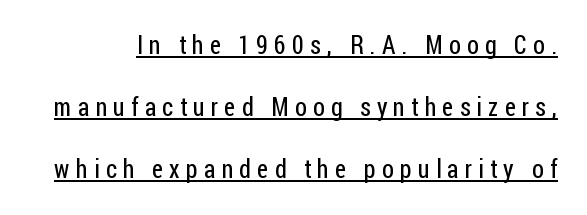
Posture: vertical. The weight would be labelled regular, book, light, or lighter still. Students, observe: this is what heavily led, spacious text looks like. The letterforms stand isolated, each surrounded by extra space. This is underlined copy, the kind a proofreader might mark for attention.
